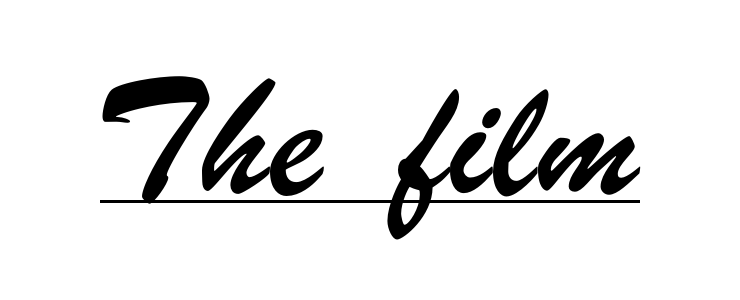
Each line of the rendering has a horizontal stroke beneath the glyphs. Observe the ordinary spacing: letters are neighbours, not strangers. Grotesque or geometric, the face here clearly has no serifs. The face used here is proportionally spaced, like ordinary book or web type.
